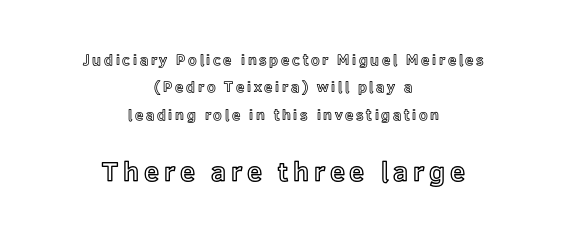
Q: Is the text italic (slanted)? A: No, it is upright.
Q: Is the text underlined? A: No.
Q: How is the paragraph aligned? A: Centered.
Q: Which block of text is set in a larger size, the first (top) or the second (bottom)? A: The second (bottom) one.
